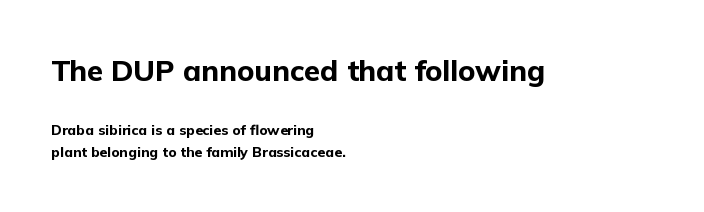
The image shows 29 px bold sans-serif type, upright; set left-aligned, normal line spacing (1.57x), normal letter spacing, not underlined; the first (top) block is 2.07x larger; low stroke contrast and a medium x-height.
